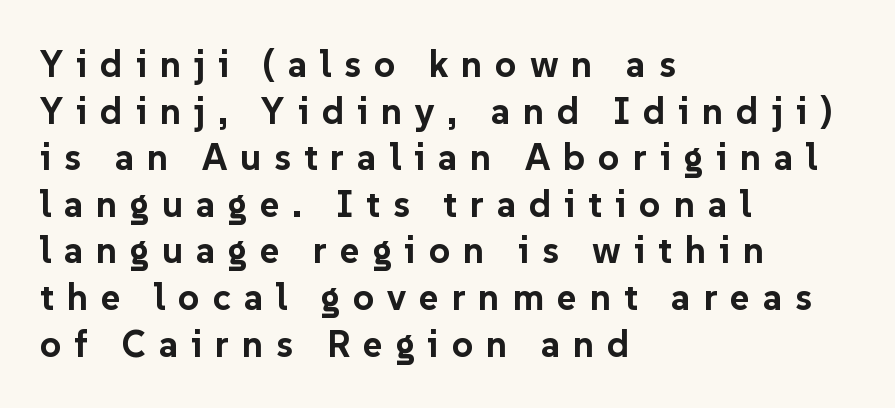
Characters follow at a spacing far wider than the type designer built in. Horizontal bands of white between lines are of average thickness. Emphasis by weight is at full strength: bold. Words float on clear page, feet unadorned.
